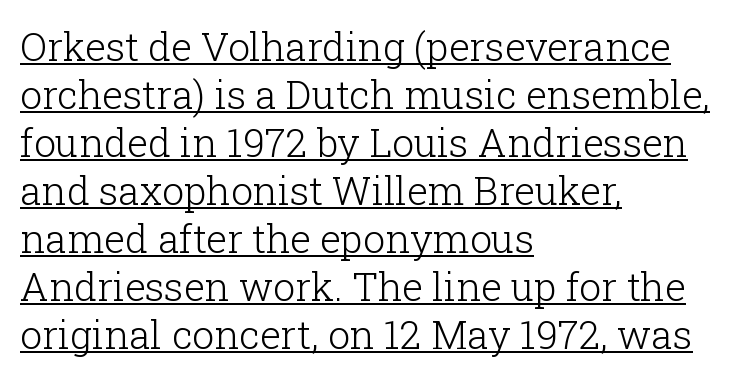
Q: Is the text bold? A: No.
Q: Is the text italic (slanted)? A: No, it is upright.
Q: Is the typeface a serif or a sans-serif typeface? A: Serif.
Q: Is the text underlined? A: Yes.
Q: How is the paragraph aligned? A: Left-aligned.
Q: Is the spacing between letters normal or unusually wide? A: Normal.
Q: Width (condensed, normal, or wide)? A: Normal.
Q: Stroke contrast? A: Low.
Q: x-height? A: Medium.
Q: Monospaced? A: No.
